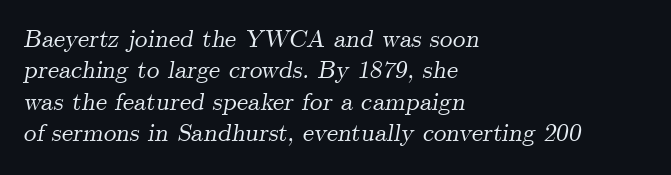
Q: Is the text italic (slanted)? A: Yes, it leans right by about 9 degrees.
Q: Is the text underlined? A: No.
Q: How is the paragraph aligned? A: Left-aligned.
Q: Is the spacing between letters normal or unusually wide? A: Normal.
Q: Is the spacing between lines tight, normal or loose? A: Normal.
